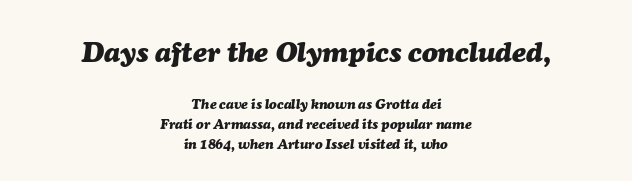
Q: Is the text bold? A: Yes.
Q: Is the text italic (slanted)? A: Yes, it leans right by about 7 degrees.
Q: Is the text underlined? A: No.
Q: How is the paragraph aligned? A: Centered.
Q: Is the spacing between letters normal or unusually wide? A: Normal.
Q: Is the spacing between lines tight, normal or loose? A: Normal.
Q: Which block of text is set in a larger size, the first (top) or the second (bottom)? A: The first (top) one.
Q: Width (condensed, normal, or wide)? A: Normal.
Q: Stroke contrast? A: Medium.
Q: x-height? A: Medium.
Q: Monospaced? A: No.
